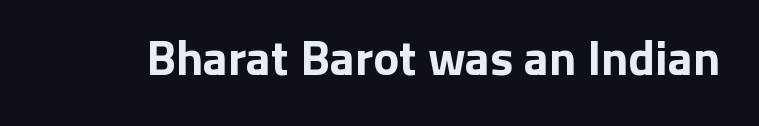
Q: Is the text bold? A: Yes.
Q: Is the text italic (slanted)? A: No, it is upright.
Q: Is the typeface a serif or a sans-serif typeface? A: Sans-serif.
Q: Is the text underlined? A: No.
Q: Is the spacing between letters normal or unusually wide? A: Normal.
Q: Width (condensed, normal, or wide)? A: Normal.
Q: Stroke contrast? A: Low.
Q: x-height? A: Medium.
Q: Monospaced? A: No.
